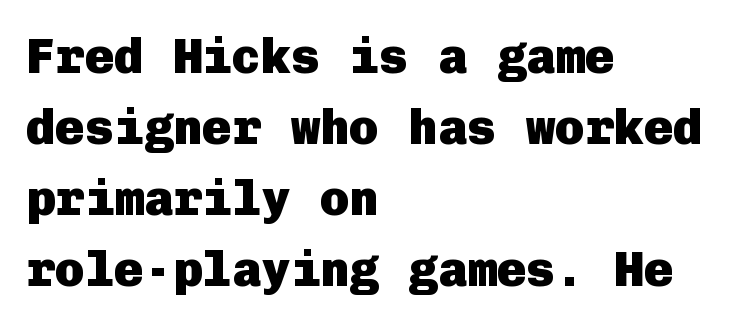
Q: Is the text bold? A: Yes.
Q: Is the text italic (slanted)? A: No, it is upright.
Q: Is the typeface a serif or a sans-serif typeface? A: Sans-serif.
Q: Is the text underlined? A: No.
Q: How is the paragraph aligned? A: Left-aligned.
Q: Is the spacing between letters normal or unusually wide? A: Normal.
Q: Is the spacing between lines tight, normal or loose? A: Normal.
Q: Width (condensed, normal, or wide)? A: Normal.
Q: Stroke contrast? A: Low.
Q: x-height? A: Medium.
